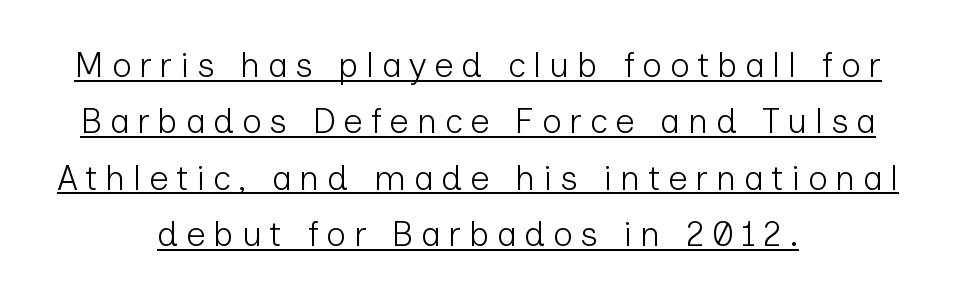
The image shows 35 px light sans-serif type, upright; set centered, normal line spacing (1.61x), unusually wide letter spacing (+0.21 em), underlined; low stroke contrast and a medium x-height.
